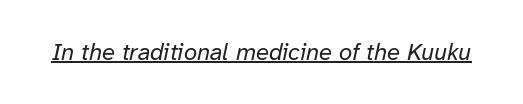
In terms of letterspacing, this is plain default setting. The strokes are not fattened; the text isn't bold. Underlined type. Slant detected: the letters are inclined.
